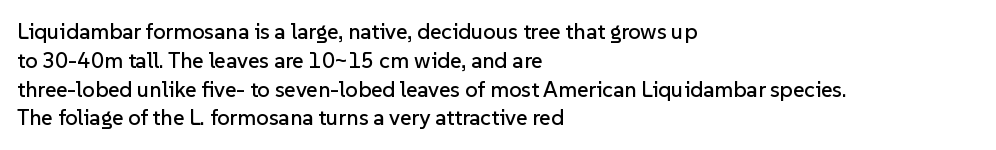
The image shows 22 px text type, upright; set left-aligned, normal line spacing (1.31x), normal letter spacing, not underlined.
